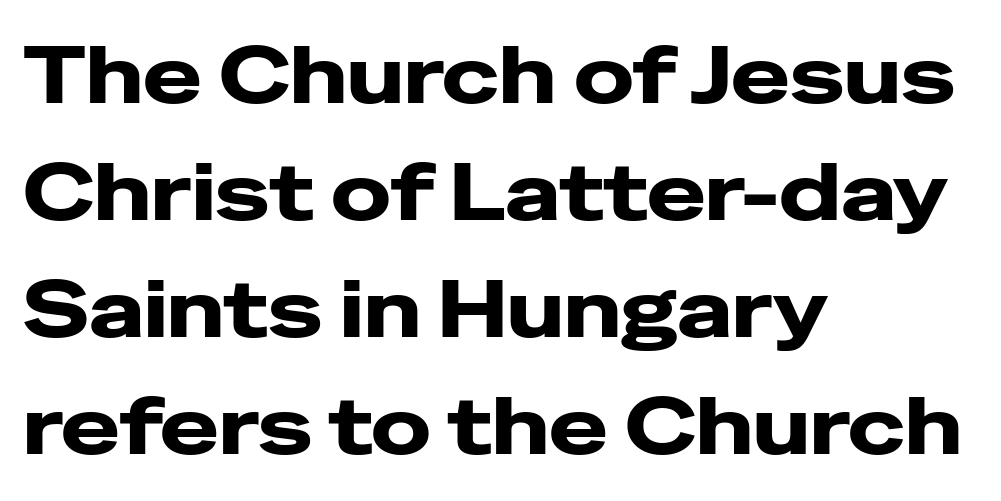
The image shows 79 px heavy, wide sans-serif type, upright; set left-aligned, normal line spacing (1.48x), normal letter spacing, not underlined; low stroke contrast and a medium x-height.
